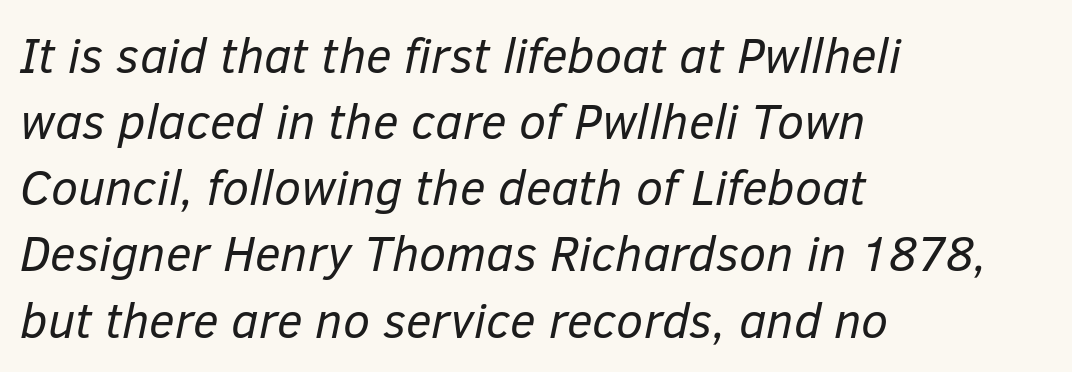
The image shows 49 px regular-weight type, italic (leaning right); set left-aligned, normal line spacing (1.35x), normal letter spacing, not underlined; low stroke contrast and a medium x-height.
